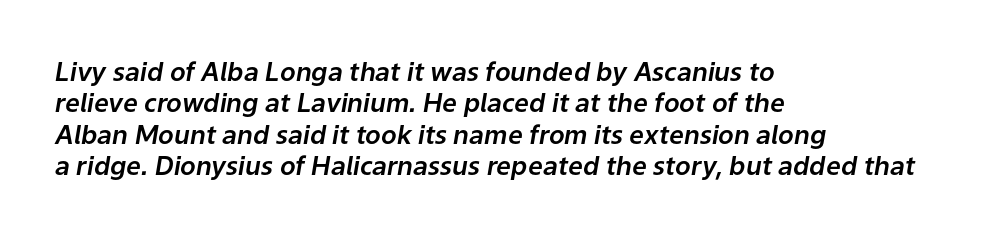
The image shows 26 px text type, italic (leaning right); set left-aligned, line spacing 1.21x, normal letter spacing, not underlined.
